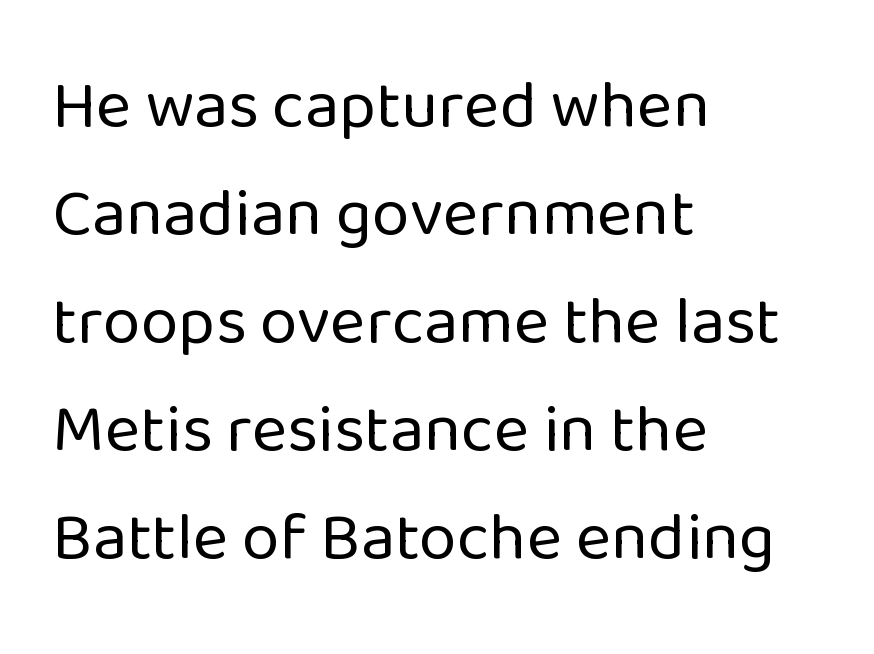
{"serif": "no", "italic": "no", "bold": "no", "weight": "regular", "width": "normal", "stroke_contrast": "low", "x_height": "medium", "monospaced": "no", "underline": "no", "align": "left", "line_spacing": "normal", "line_spacing_ratio": 1.59, "letter_spacing": "normal", "letter_spacing_em": 0.0, "glyph_px": 68}
